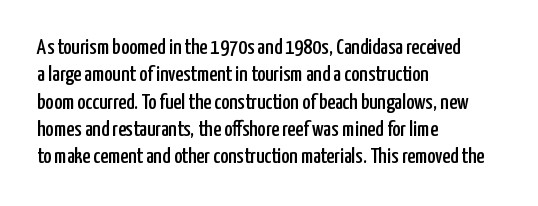
Q: Is the text italic (slanted)? A: No, it is upright.
Q: Is the text underlined? A: No.
Q: How is the paragraph aligned? A: Left-aligned.
Q: Is the spacing between letters normal or unusually wide? A: Normal.
